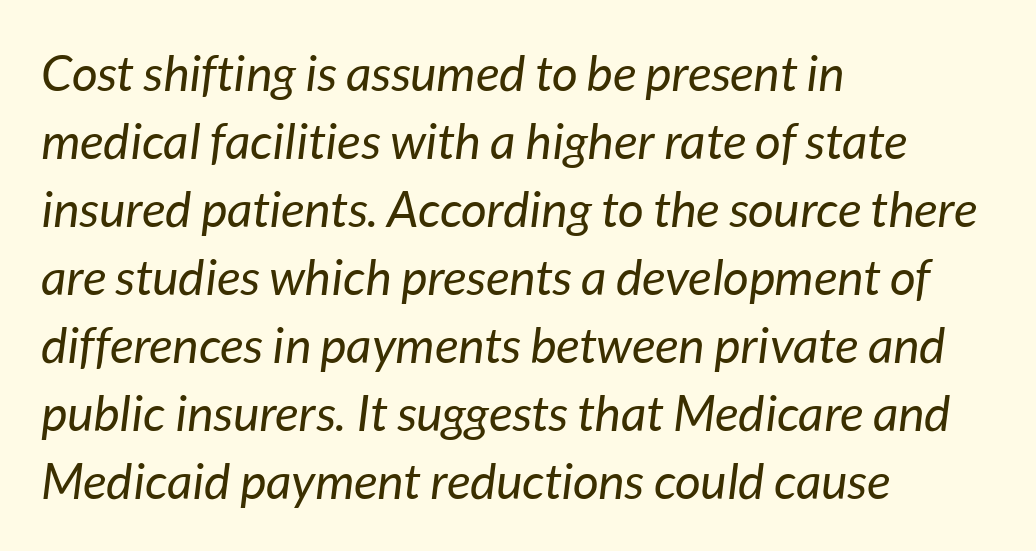
Regarding leading, the lines here are spaced in the standard way. A typesetter would call this proportional, since set widths differ per character. This sample uses an oblique cut, with every glyph tilted off the vertical. The strip under each line holds only bare page. Leftover space on each line is placed entirely after the last word.
